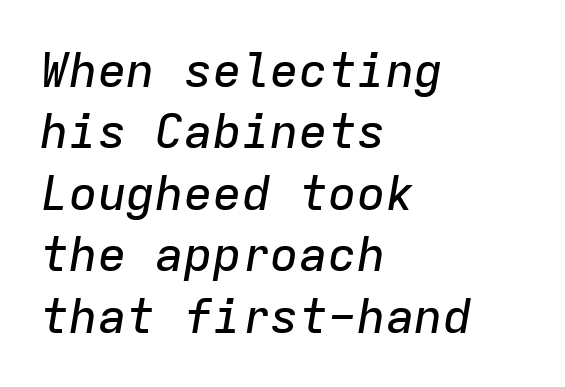
{"italic": "yes", "lean": "right", "slant_degrees": 9, "width": "normal", "stroke_contrast": "low", "x_height": "medium", "monospaced": "yes", "underline": "no", "align": "left", "line_spacing": "normal", "line_spacing_ratio": 1.28, "letter_spacing": "normal", "letter_spacing_em": 0.0, "glyph_px": 48}
